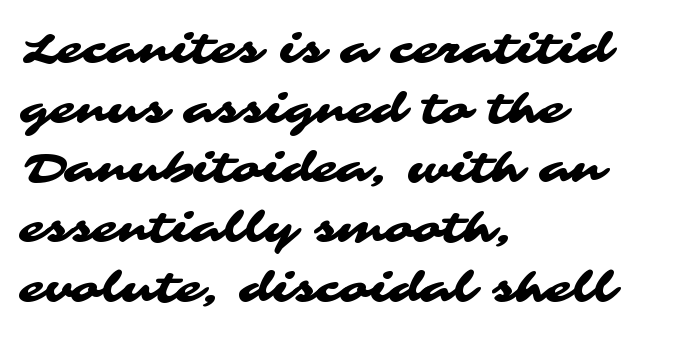
The image shows 42 px wide sans-serif type; set left-aligned, normal line spacing (1.42x), normal letter spacing, not underlined; medium stroke contrast and a medium x-height.
